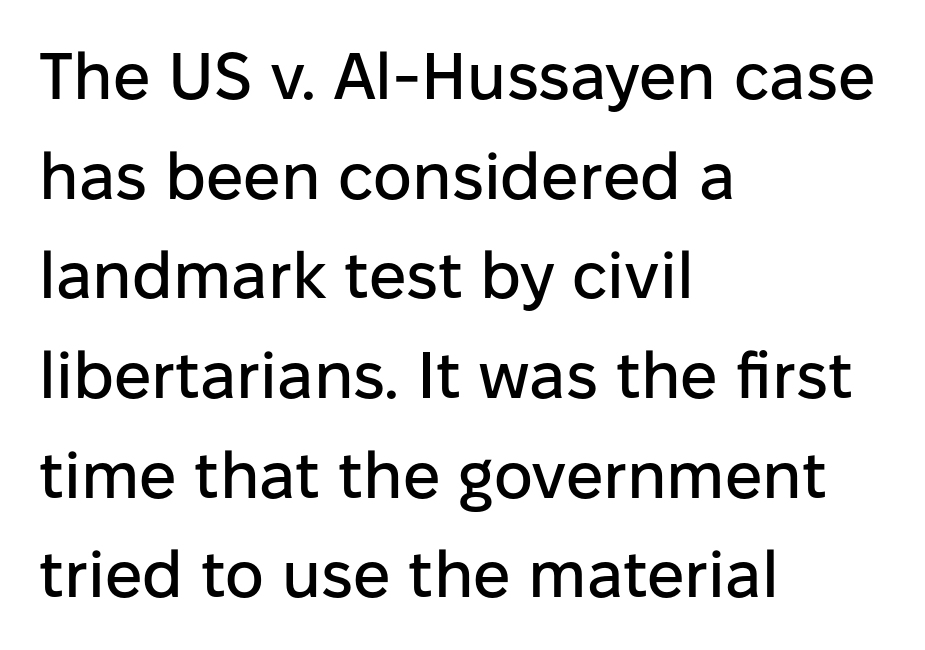
The image shows 66 px sans-serif type, upright; set left-aligned, normal line spacing (1.51x), normal letter spacing, not underlined; low stroke contrast and a medium x-height.
